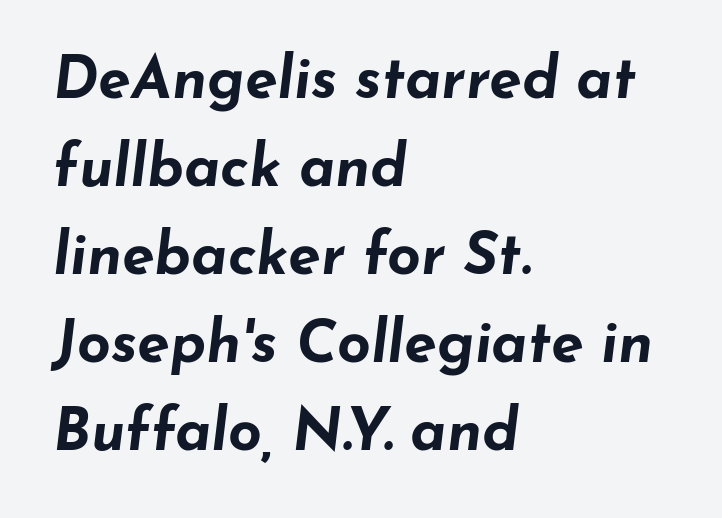
The image shows 59 px bold, wide type, italic (leaning right); set left-aligned, normal line spacing (1.49x), normal letter spacing, not underlined; low stroke contrast and a small x-height.
